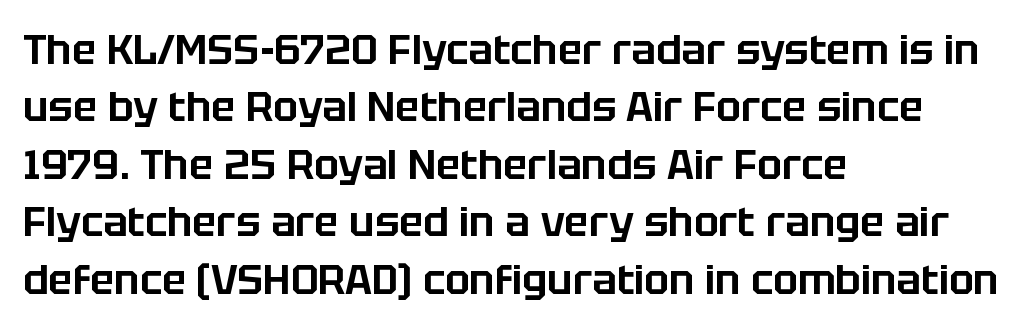
The typography opts for an upright posture over an oblique one. Proportional: the letters do not fall into vertical columns. The passage shown is not underscored anywhere. Classification — sans serif. Is there much room between lines? A standard amount, neither cramped nor airy. Layout note: lines flush left.
